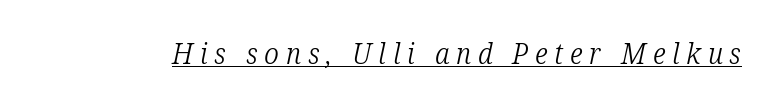
Q: Is the text bold? A: No.
Q: Is the text italic (slanted)? A: Yes, it leans right by about 12 degrees.
Q: Is the typeface a serif or a sans-serif typeface? A: Serif.
Q: Is the text underlined? A: Yes.
Q: Is the spacing between letters normal or unusually wide? A: Unusually wide.
Q: Width (condensed, normal, or wide)? A: Condensed.
Q: Stroke contrast? A: Low.
Q: x-height? A: Medium.
Q: Monospaced? A: No.
